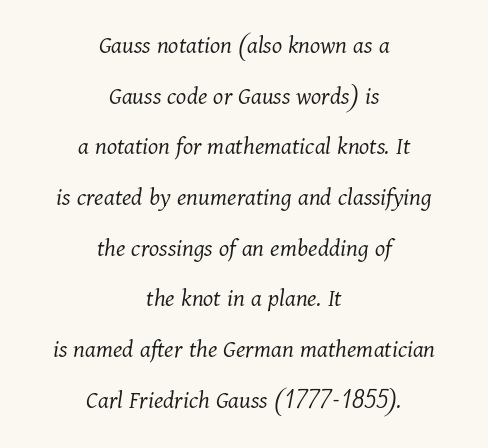
{"italic": "yes", "lean": "right", "slant_degrees": 11, "bold": "no", "underline": "no", "align": "center", "line_spacing": "loose", "line_spacing_ratio": 1.95, "letter_spacing": "normal", "letter_spacing_em": 0.0, "glyph_px": 26}
